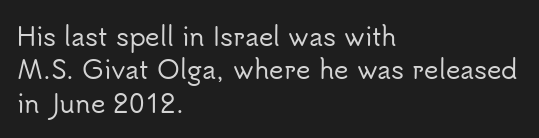
Students, observe: this is what conventionally led text looks like. Observe the ordinary spacing: letters are neighbours, not strangers. Designer's note — italics off, roman on. The specimen omits any rule beneath the text block's lines.
